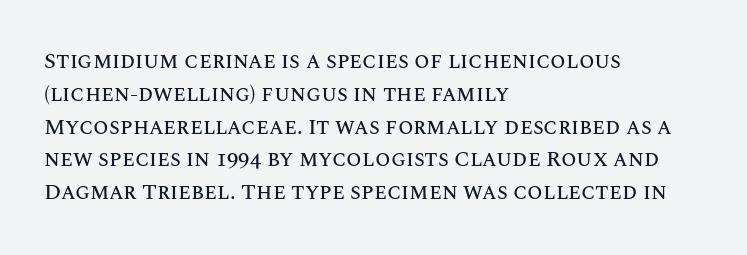
The image shows 22 px text type, upright; set left-aligned, normal line spacing (1.49x), normal letter spacing, not underlined.
